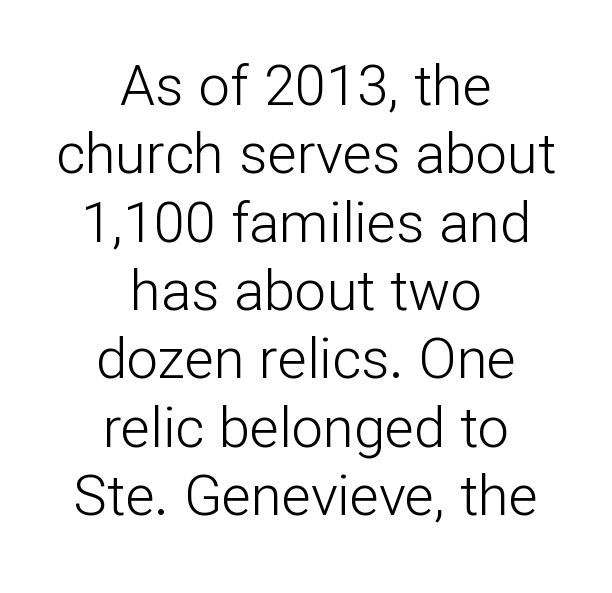
Q: Is the text bold? A: No.
Q: Is the text italic (slanted)? A: No, it is upright.
Q: Is the typeface a serif or a sans-serif typeface? A: Sans-serif.
Q: Is the text underlined? A: No.
Q: How is the paragraph aligned? A: Centered.
Q: Is the spacing between letters normal or unusually wide? A: Normal.
Q: Width (condensed, normal, or wide)? A: Normal.
Q: Stroke contrast? A: Low.
Q: x-height? A: Medium.
Q: Monospaced? A: No.
